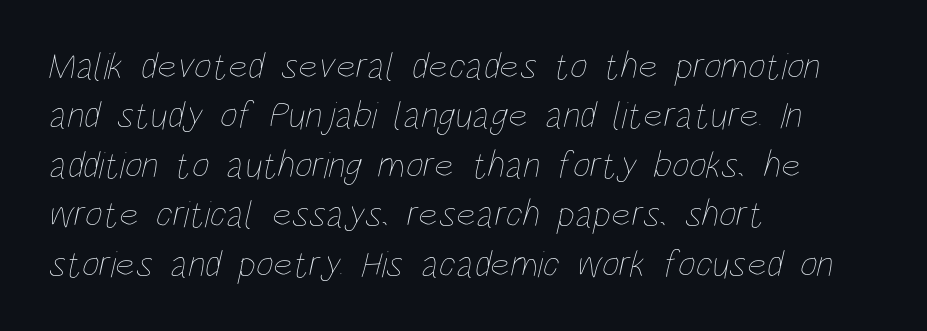
Each letter keeps its own natural width here, so spacing adapts to shape. Alignment: flush left. The designer left line spacing at the default. Each row of text sits above clean, open space.
